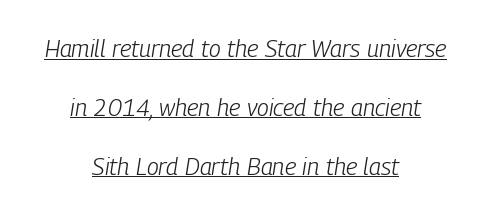
There is no visible air inserted between adjacent glyphs. When letters slant like this, we call the style italic. A typographer would call this underscored text. Visually the block forms a symmetrical silhouette, jagged on both flanks. A typesetter would call this leading open, well beyond the default. The face looks like a standard text weight, possibly lighter.
